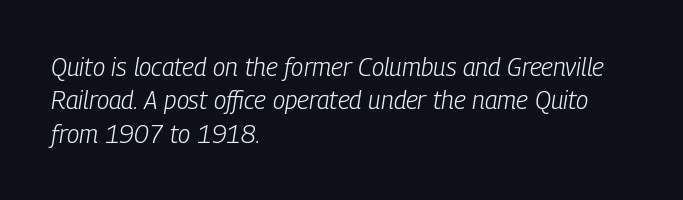
The weight would be labelled regular, book, light, or lighter still. Each word holds together tightly as a unit, with standard inter-letter gaps. The specimen omits any rule beneath the text block's lines. If you measured baseline to baseline, you'd find a middling distance. If you drew a line through each stem, it would be angled. In CSS terms this would be text-align: left.
